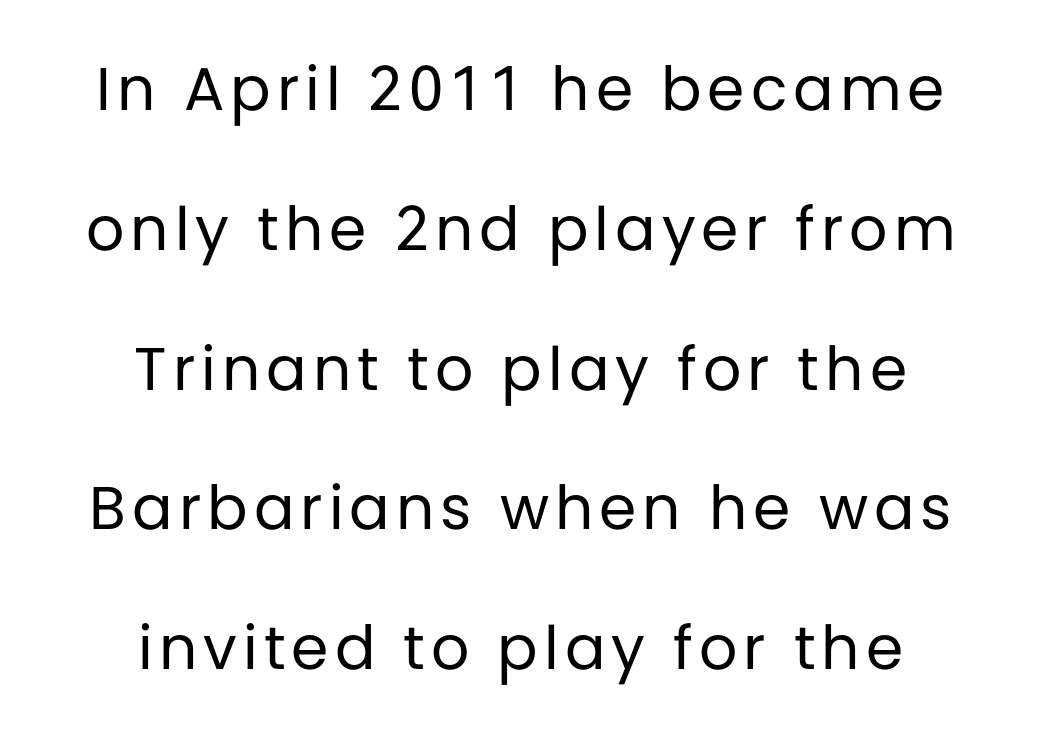
The image shows 60 px regular-weight sans-serif type, upright; set centered, loose line spacing (2.33x), not underlined; low stroke contrast and a large x-height.
